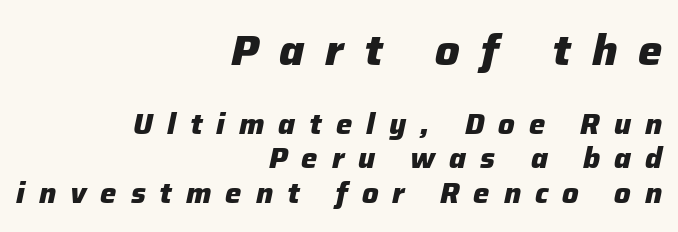
{"italic": "yes", "lean": "right", "slant_degrees": 12, "bold": "yes", "weight": "heavy", "width": "normal", "stroke_contrast": "low", "x_height": "medium", "monospaced": "no", "underline": "no", "align": "right", "line_spacing_ratio": 1.18, "letter_spacing": "wide", "letter_spacing_em": 0.48, "larger_block": "first", "size_ratio": 1.48, "glyph_px": 43}
